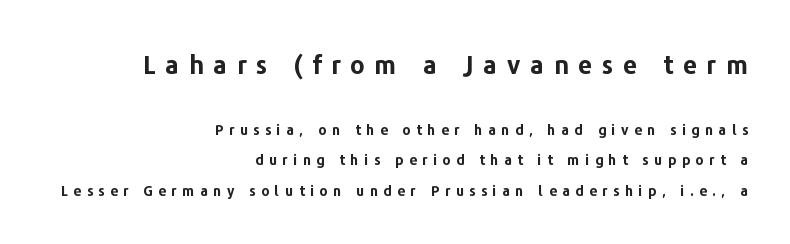
Q: Is the text bold? A: Yes.
Q: Is the text italic (slanted)? A: No, it is upright.
Q: Is the text underlined? A: No.
Q: How is the paragraph aligned? A: Right-aligned.
Q: Is the spacing between letters normal or unusually wide? A: Unusually wide.
Q: Is the spacing between lines tight, normal or loose? A: Loose.
Q: Which block of text is set in a larger size, the first (top) or the second (bottom)? A: The first (top) one.
